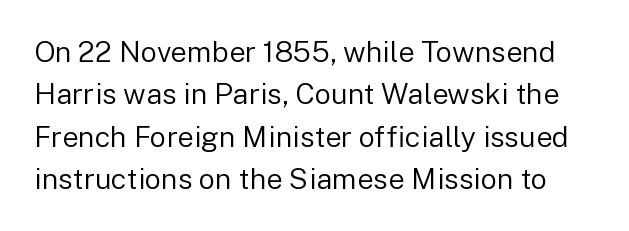
Q: Is the text bold? A: No.
Q: Is the text italic (slanted)? A: No, it is upright.
Q: Is the typeface a serif or a sans-serif typeface? A: Sans-serif.
Q: Is the text underlined? A: No.
Q: Is the spacing between letters normal or unusually wide? A: Normal.
Q: Is the spacing between lines tight, normal or loose? A: Normal.
Q: Width (condensed, normal, or wide)? A: Normal.
Q: Stroke contrast? A: Low.
Q: x-height? A: Medium.
Q: Monospaced? A: No.
